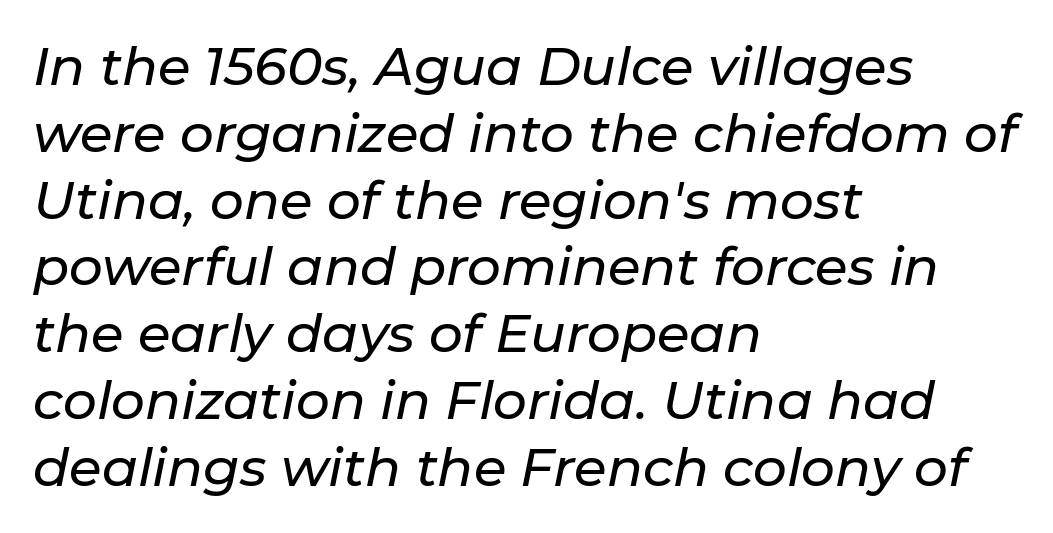
Q: Is the text italic (slanted)? A: Yes, it leans right by about 11 degrees.
Q: Is the text underlined? A: No.
Q: How is the paragraph aligned? A: Left-aligned.
Q: Is the spacing between letters normal or unusually wide? A: Normal.
Q: Is the spacing between lines tight, normal or loose? A: Normal.
Q: Width (condensed, normal, or wide)? A: Normal.
Q: Stroke contrast? A: Low.
Q: x-height? A: Medium.
Q: Monospaced? A: No.
